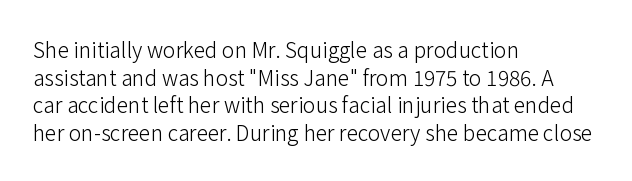
Teacher's note: observe the even left margin — that is flush-left alignment. The line texture is even and compact thanks to regular tracking. The lettering stays uniformly vertical, giving the passage a roman look. The baseline area is clear.
